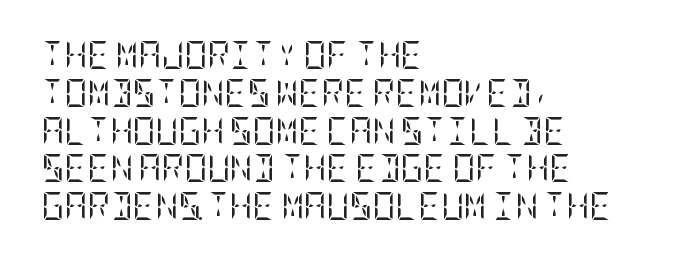
{"serif": "yes", "italic": "no", "bold": "no", "weight": "regular", "width": "condensed", "stroke_contrast": "low", "x_height": "large", "underline": "no", "align": "left", "line_spacing": "normal", "line_spacing_ratio": 1.35, "letter_spacing": "normal", "letter_spacing_em": 0.0, "glyph_px": 28}
